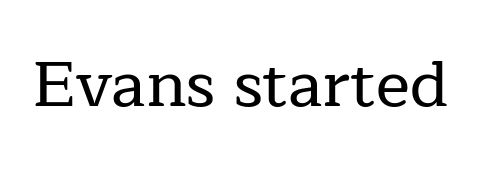
The image shows 64 px serif type, upright; set normal letter spacing, not underlined; low stroke contrast and a medium x-height.
